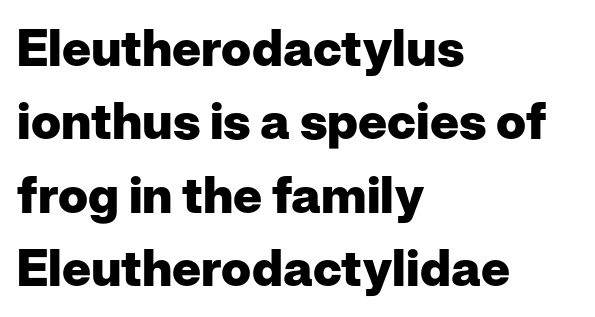
{"serif": "no", "italic": "no", "bold": "yes", "weight": "heavy", "width": "normal", "stroke_contrast": "low", "x_height": "medium", "monospaced": "no", "underline": "no", "align": "left", "line_spacing": "normal", "line_spacing_ratio": 1.47, "letter_spacing": "normal", "letter_spacing_em": 0.0, "glyph_px": 50}
